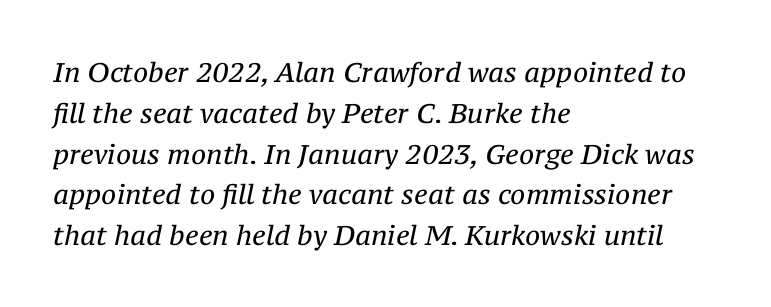
In terms of letterspacing, this is plain default setting. Layout note: lines flush left. Horizontal bands of white between lines are of average thickness. These lines were composed using italics. The specimen omits any rule beneath the text block's lines.
